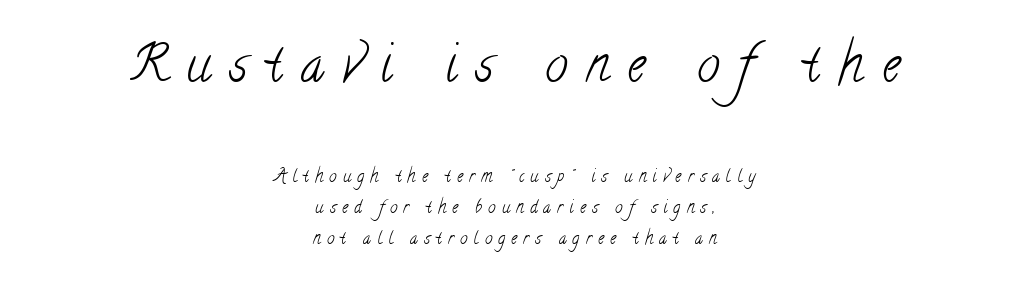
A typesetter would call this proportional, since set widths differ per character. Nobody drew a line under any word here. The tracking reads as deliberately expanded to a designer's eye. Short and long lines alike share a common midpoint. In this sample the first text group is rendered at the bigger scale.
